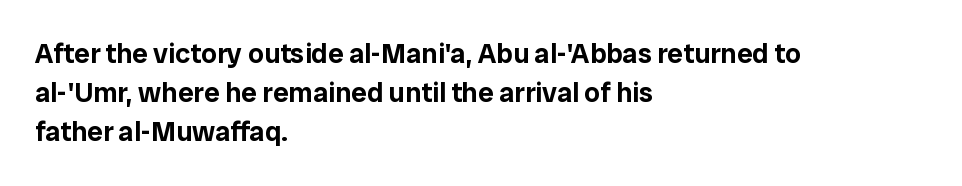
This block has exactly the height ordinary leading produces. Horizontally, the lines are justified to the leading edge only. Each letter keeps its own natural width here, so spacing adapts to shape. Observe the ordinary spacing: letters are neighbours, not strangers. Font category for this specimen: sans-serif.
